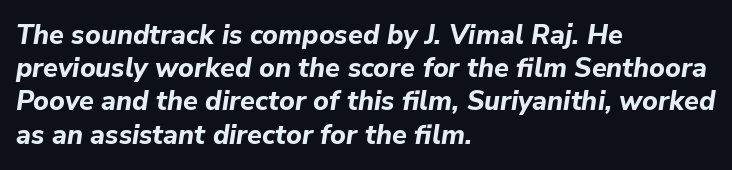
The image shows 27 px bold type, italic (leaning right); set left-aligned, line spacing 1.23x, normal letter spacing, not underlined.
